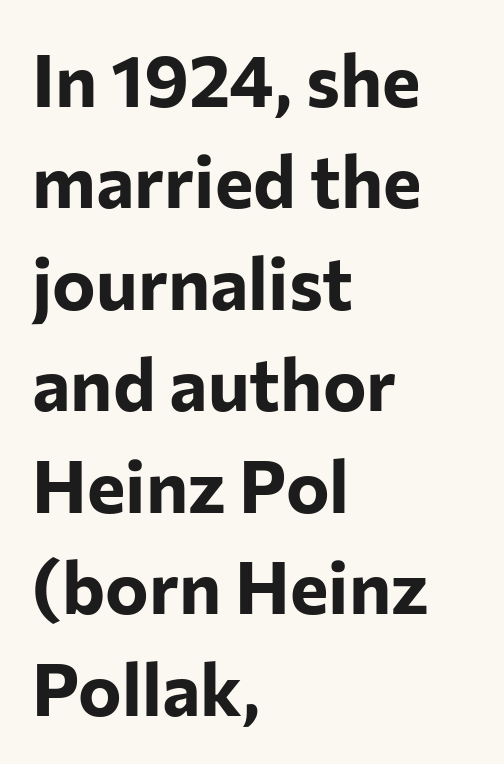
Q: Is the text bold? A: Yes.
Q: Is the text italic (slanted)? A: No, it is upright.
Q: Is the typeface a serif or a sans-serif typeface? A: Sans-serif.
Q: Is the text underlined? A: No.
Q: How is the paragraph aligned? A: Left-aligned.
Q: Is the spacing between letters normal or unusually wide? A: Normal.
Q: Is the spacing between lines tight, normal or loose? A: Normal.
Q: Width (condensed, normal, or wide)? A: Normal.
Q: Stroke contrast? A: Low.
Q: x-height? A: Medium.
Q: Monospaced? A: No.
